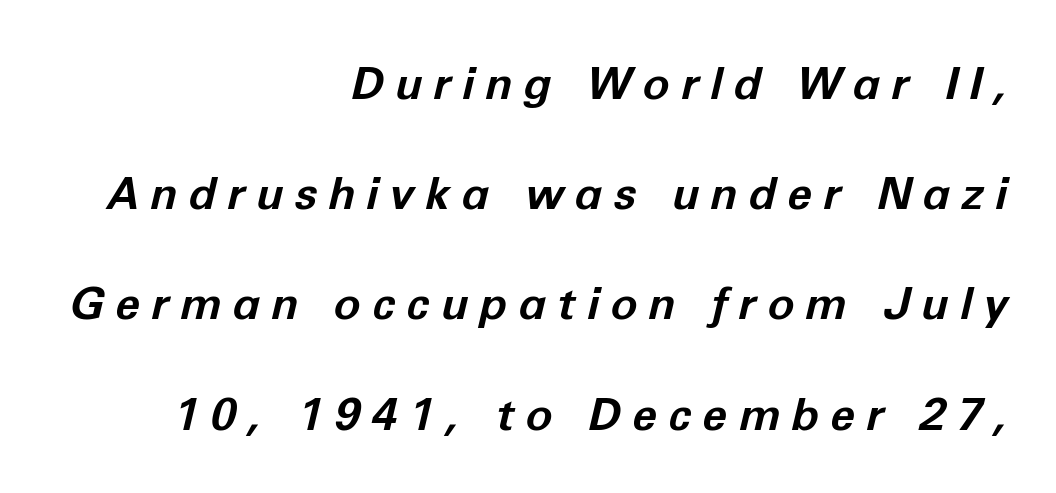
Q: Is the text bold? A: Yes.
Q: Is the text italic (slanted)? A: Yes, it leans right by about 12 degrees.
Q: Is the text underlined? A: No.
Q: How is the paragraph aligned? A: Right-aligned.
Q: Is the spacing between letters normal or unusually wide? A: Unusually wide.
Q: Is the spacing between lines tight, normal or loose? A: Loose.
Q: Width (condensed, normal, or wide)? A: Normal.
Q: Stroke contrast? A: Low.
Q: x-height? A: Medium.
Q: Monospaced? A: No.
